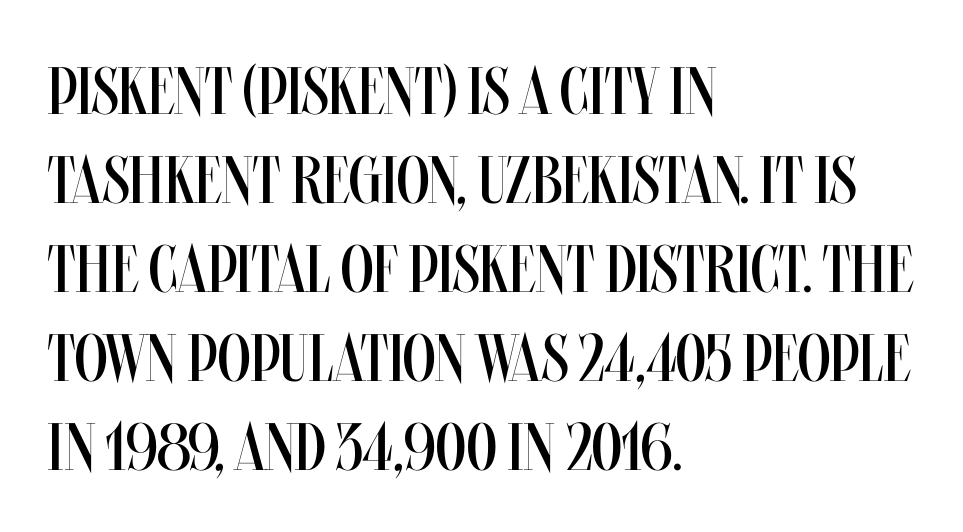
The image shows 67 px regular-weight, condensed type, upright; set left-aligned, normal line spacing (1.33x), normal letter spacing, not underlined; medium stroke contrast and a large x-height.
